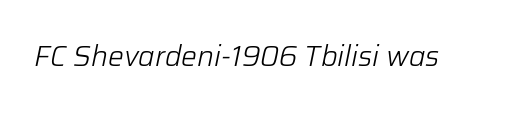
Q: Is the text bold? A: No.
Q: Is the text italic (slanted)? A: Yes, it leans right by about 12 degrees.
Q: Is the text underlined? A: No.
Q: Is the spacing between letters normal or unusually wide? A: Normal.
Q: Width (condensed, normal, or wide)? A: Normal.
Q: Stroke contrast? A: Low.
Q: x-height? A: Medium.
Q: Monospaced? A: No.
